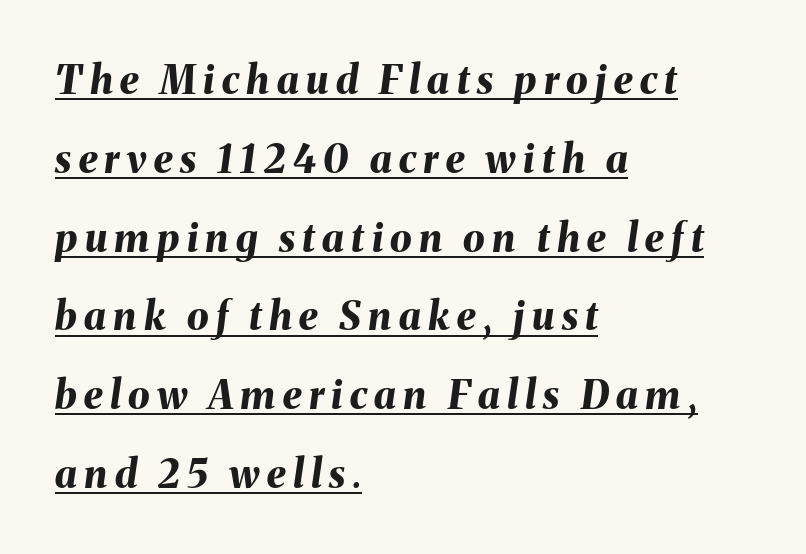
Leading: increased. Does a line run under the words? Yes, clearly. The rendering applies a slant to the glyphs. A classic flush-left, rag-right setting is used for this passage.
